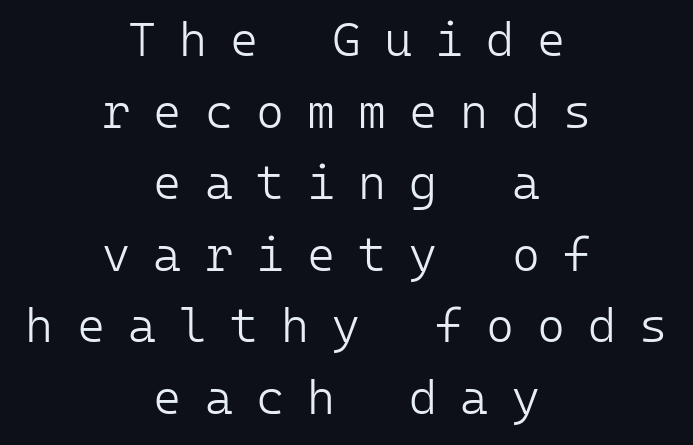
The image shows 48 px light sans-serif type, upright, monospaced; set centered, normal line spacing (1.49x), unusually wide letter spacing (+0.48 em), not underlined; low stroke contrast and a medium x-height.
